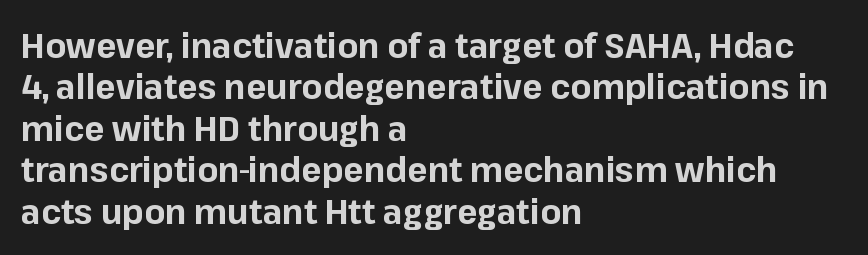
The lines are quadded left. It's the straight-up-and-down kind of type. Standard letterfit; no display-style spreading of the glyphs. On the weight axis this lands at bold, roughly 700. The letters advance in unequal steps, a hallmark of proportional type. Rule under the text: the space is simply empty.
